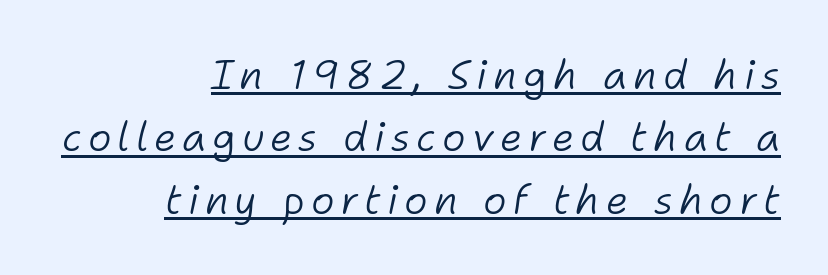
Teacher's note: observe the even right margin — that is flush-right alignment. These lines are rendered in a variable-pitch font. Designer's note — italics engaged. Notice how descenders clear the ascenders below comfortably — that's standard leading. On a weight scale, this lands at 450 or below. The passage shown is underscored from start to finish.
